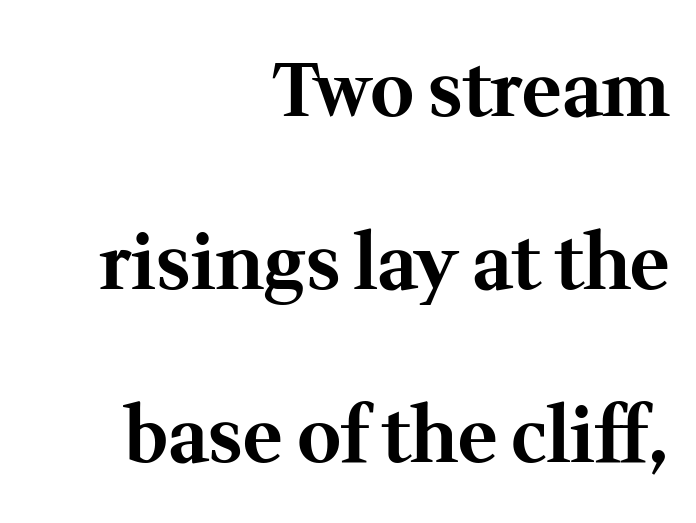
Q: Is the text bold? A: Yes.
Q: Is the text italic (slanted)? A: No, it is upright.
Q: Is the typeface a serif or a sans-serif typeface? A: Serif.
Q: Is the text underlined? A: No.
Q: How is the paragraph aligned? A: Right-aligned.
Q: Is the spacing between letters normal or unusually wide? A: Normal.
Q: Is the spacing between lines tight, normal or loose? A: Loose.
Q: Width (condensed, normal, or wide)? A: Normal.
Q: Stroke contrast? A: Medium.
Q: x-height? A: Medium.
Q: Monospaced? A: No.
